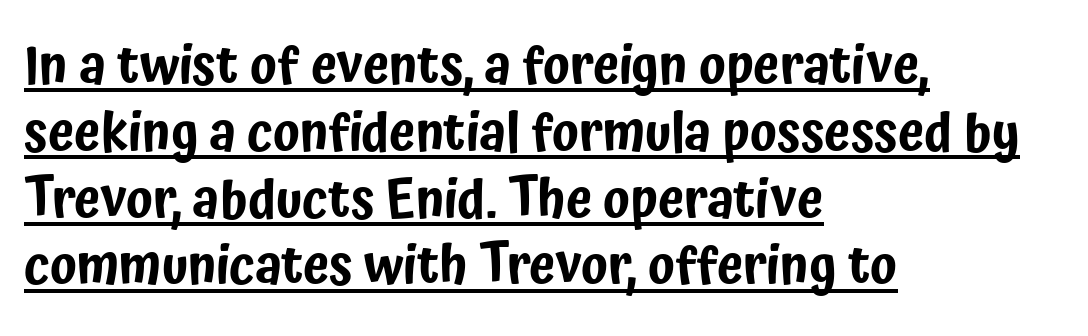
{"serif": "no", "italic": "no", "width": "condensed", "stroke_contrast": "low", "x_height": "medium", "monospaced": "no", "underline": "yes", "align": "left", "line_spacing": "normal", "line_spacing_ratio": 1.26, "letter_spacing": "normal", "letter_spacing_em": 0.0, "glyph_px": 53}
